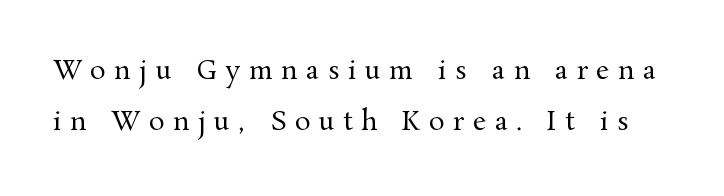
The image shows 26 px text type, upright; set loose line spacing (1.97x), unusually wide letter spacing (+0.33 em), not underlined.
